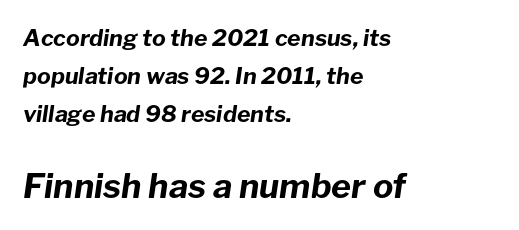
Q: Is the text bold? A: Yes.
Q: Is the text italic (slanted)? A: Yes, it leans right by about 8 degrees.
Q: Is the text underlined? A: No.
Q: How is the paragraph aligned? A: Left-aligned.
Q: Is the spacing between letters normal or unusually wide? A: Normal.
Q: Is the spacing between lines tight, normal or loose? A: Normal.
Q: Which block of text is set in a larger size, the first (top) or the second (bottom)? A: The second (bottom) one.
Q: Width (condensed, normal, or wide)? A: Normal.
Q: Stroke contrast? A: Low.
Q: x-height? A: Medium.
Q: Monospaced? A: No.
